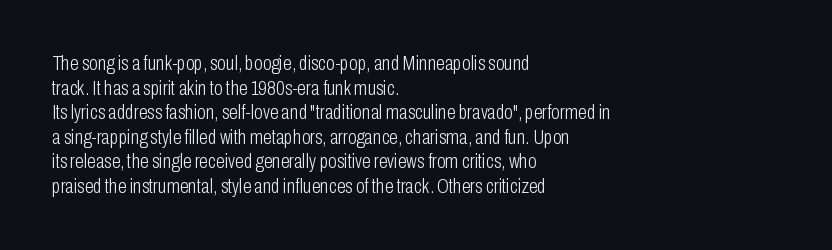
{"italic": "no", "bold": "no", "underline": "no", "align": "left", "line_spacing_ratio": 1.23, "letter_spacing": "normal", "letter_spacing_em": 0.0, "glyph_px": 20}
